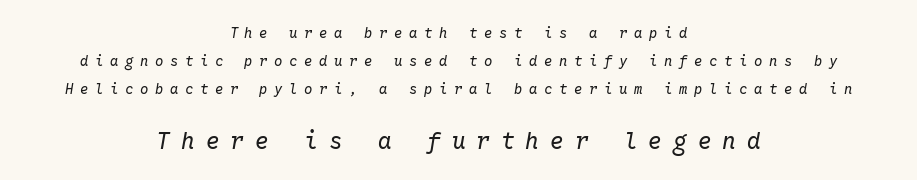
Q: Is the text bold? A: No.
Q: Is the text italic (slanted)? A: Yes, it leans right by about 10 degrees.
Q: Is the text underlined? A: No.
Q: How is the paragraph aligned? A: Centered.
Q: Is the spacing between letters normal or unusually wide? A: Unusually wide.
Q: Is the spacing between lines tight, normal or loose? A: Loose.
Q: Which block of text is set in a larger size, the first (top) or the second (bottom)? A: The second (bottom) one.
